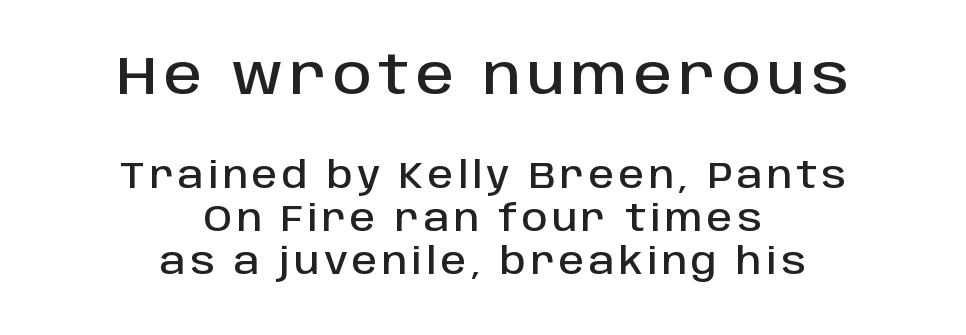
Q: Is the text italic (slanted)? A: No, it is upright.
Q: Is the typeface a serif or a sans-serif typeface? A: Sans-serif.
Q: Is the text underlined? A: No.
Q: How is the paragraph aligned? A: Centered.
Q: Which block of text is set in a larger size, the first (top) or the second (bottom)? A: The first (top) one.
Q: Width (condensed, normal, or wide)? A: Normal.
Q: Stroke contrast? A: Low.
Q: x-height? A: Large.
Q: Monospaced? A: No.
